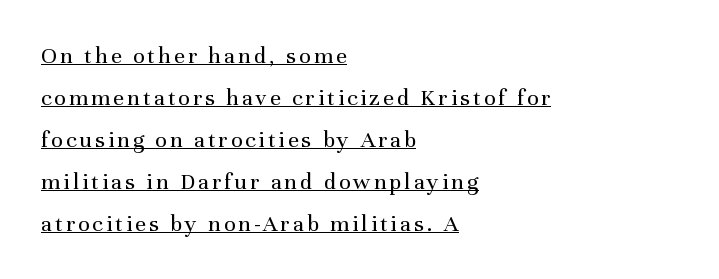
No chunkiness to these letters — they're not bold. These characters rest on top of a visible drawn line. Which margin do the lines hug? The left one — the right edge is uneven. Is there any slant? The stems are plumb.
